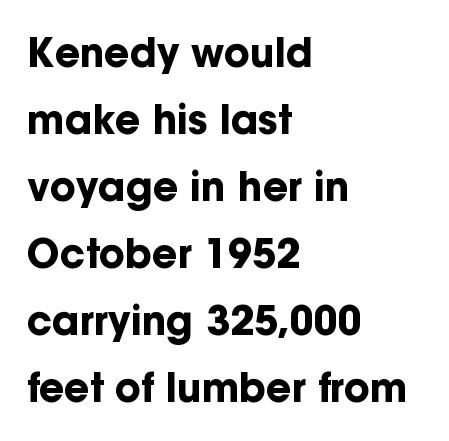
{"serif": "no", "italic": "no", "bold": "yes", "weight": "bold", "width": "normal", "stroke_contrast": "low", "x_height": "medium", "monospaced": "no", "underline": "no", "align": "left", "line_spacing_ratio": 1.72, "letter_spacing": "normal", "letter_spacing_em": 0.0, "glyph_px": 39}
